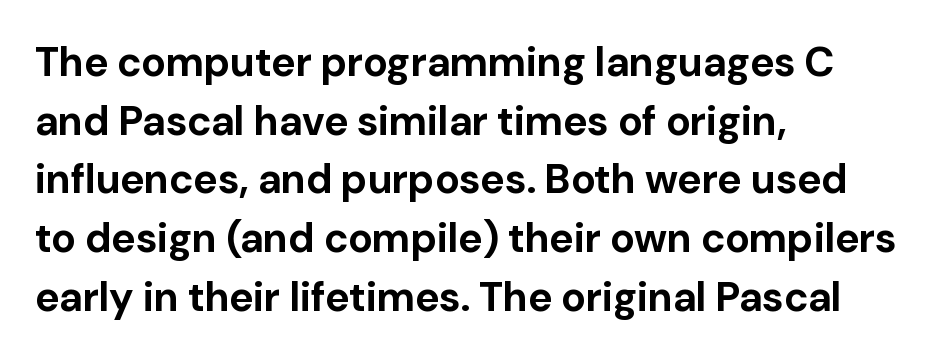
{"serif": "no", "italic": "no", "bold": "yes", "weight": "bold", "width": "normal", "stroke_contrast": "low", "x_height": "medium", "monospaced": "no", "underline": "no", "align": "left", "line_spacing": "normal", "line_spacing_ratio": 1.43, "letter_spacing": "normal", "letter_spacing_em": 0.0, "glyph_px": 41}
